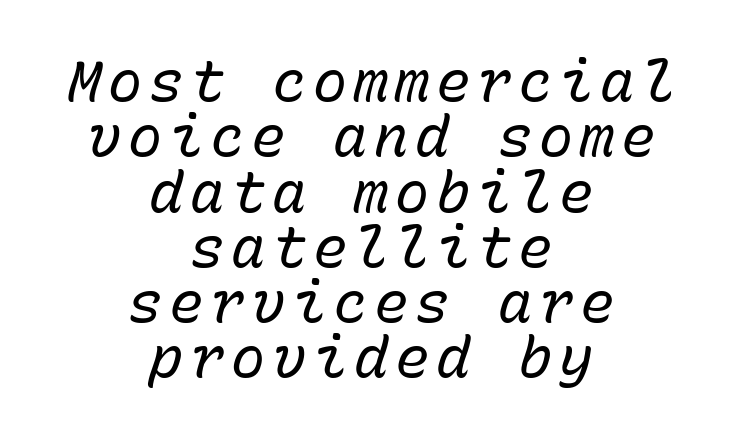
{"italic": "yes", "lean": "right", "slant_degrees": 15, "bold": "no", "weight": "regular", "width": "normal", "stroke_contrast": "low", "x_height": "medium", "monospaced": "yes", "underline": "no", "align": "center", "line_spacing": "tight", "line_spacing_ratio": 0.97, "glyph_px": 57}
